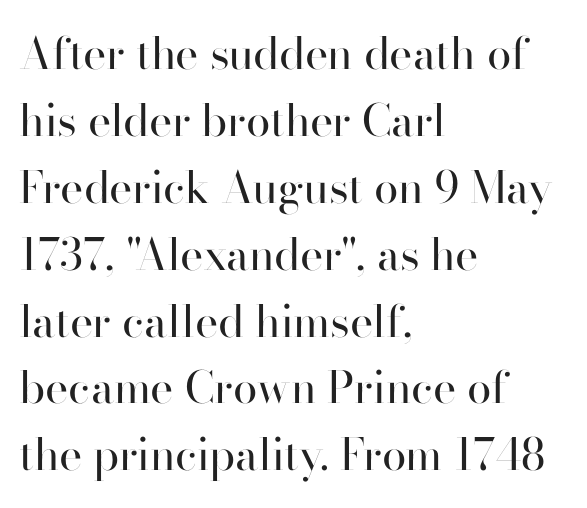
Q: Is the text bold? A: No.
Q: Is the text italic (slanted)? A: No, it is upright.
Q: Is the typeface a serif or a sans-serif typeface? A: Sans-serif.
Q: Is the text underlined? A: No.
Q: How is the paragraph aligned? A: Left-aligned.
Q: Is the spacing between letters normal or unusually wide? A: Normal.
Q: Is the spacing between lines tight, normal or loose? A: Normal.
Q: Width (condensed, normal, or wide)? A: Normal.
Q: Stroke contrast? A: High.
Q: x-height? A: Small.
Q: Monospaced? A: No.
